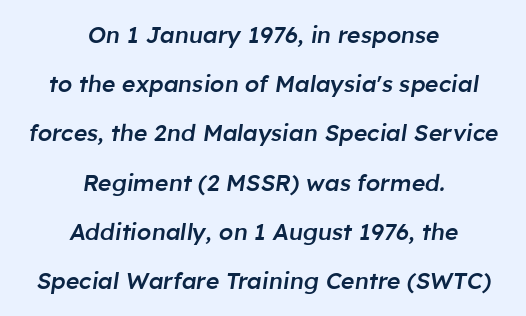
{"italic": "yes", "lean": "right", "slant_degrees": 8, "bold": "semi", "underline": "no", "align": "center", "line_spacing": "loose", "line_spacing_ratio": 2.14, "letter_spacing": "normal", "letter_spacing_em": 0.0, "glyph_px": 23}
